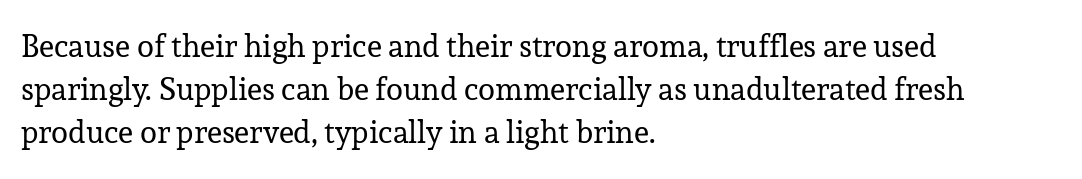
A classic flush-left, rag-right setting is used for this passage. In terms of posture, this sample is upright. Check where the strokes stop: tiny serifs finish them off. Heaviness? Minimal to ordinary, like unemphasized prose. Does the leading feel generous? No, just average. Nobody drew a line under any word here.
